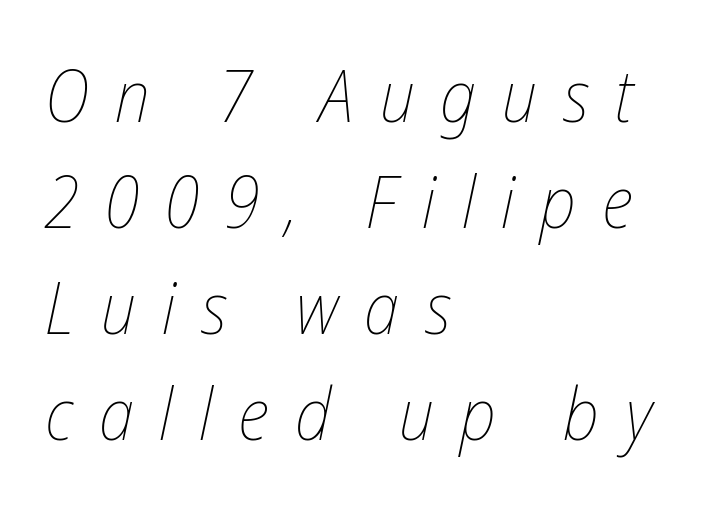
The tracking reads as deliberately expanded to a designer's eye. Where is the straight margin? On the left. The specimen reads as italic at a glance. Any mark beneath the type? The region is blank. Each letter keeps its own natural width here, so spacing adapts to shape. A typesetter would call this leading conventional body-copy spacing.
